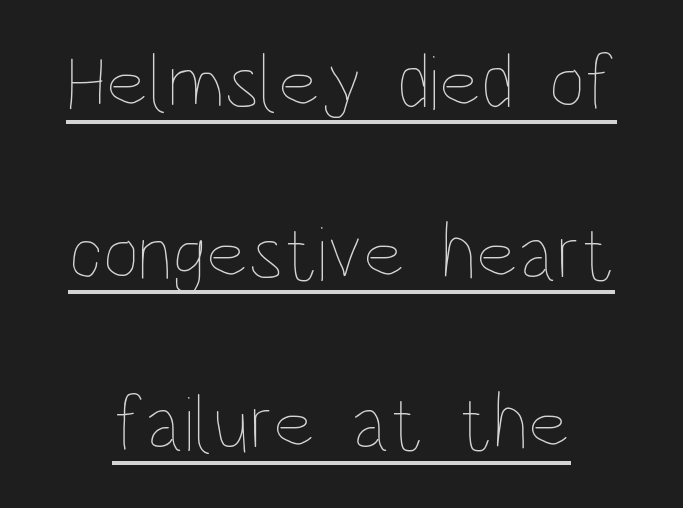
{"italic": "no", "bold": "no", "weight": "thin", "width": "condensed", "stroke_contrast": "low", "x_height": "large", "monospaced": "no", "underline": "yes", "line_spacing": "loose", "line_spacing_ratio": 2.16, "letter_spacing": "normal", "letter_spacing_em": 0.0, "glyph_px": 79}
